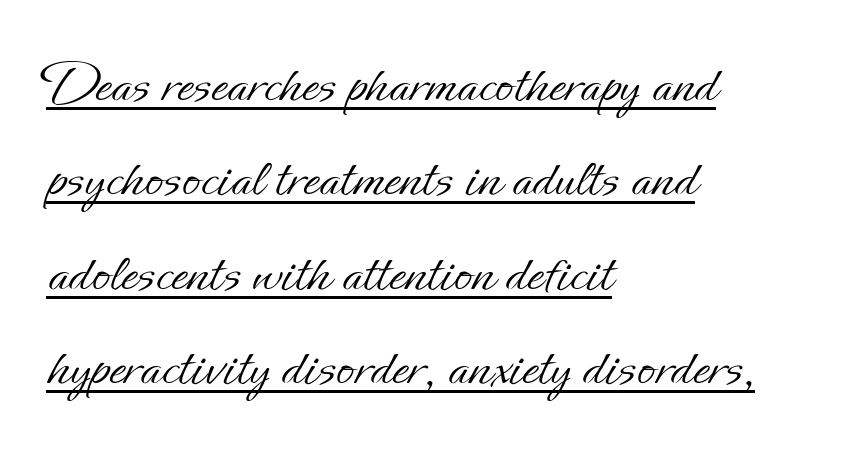
{"bold": "no", "weight": "light", "width": "normal", "stroke_contrast": "low", "x_height": "small", "monospaced": "no", "underline": "yes", "align": "left", "line_spacing": "normal", "line_spacing_ratio": 1.6, "letter_spacing": "normal", "letter_spacing_em": 0.0, "glyph_px": 59}
